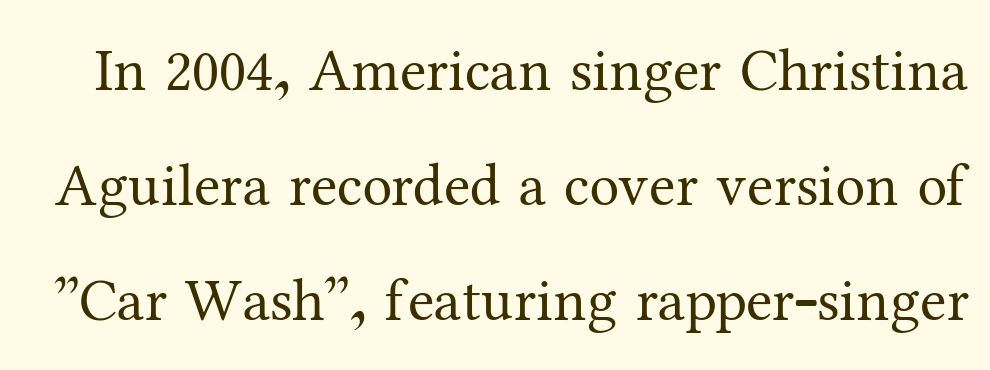
{"serif": "yes", "italic": "no", "bold": "no", "weight": "regular", "width": "normal", "stroke_contrast": "medium", "x_height": "medium", "monospaced": "no", "underline": "no", "line_spacing": "loose", "line_spacing_ratio": 1.92, "letter_spacing": "normal", "letter_spacing_em": 0.0, "glyph_px": 60}
